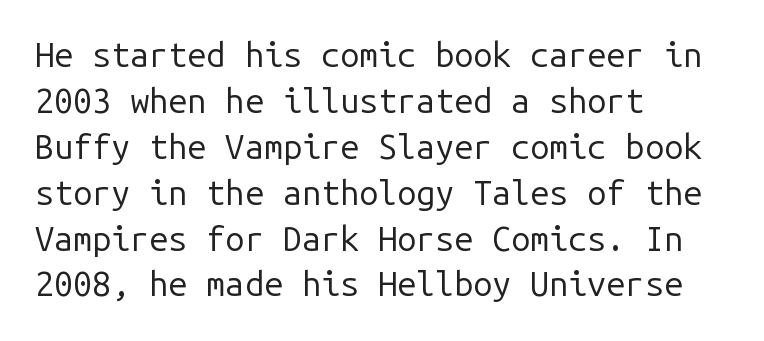
The image shows 34 px regular-weight sans-serif type, upright, monospaced; set left-aligned, normal line spacing (1.35x), normal letter spacing, not underlined; low stroke contrast and a medium x-height.
